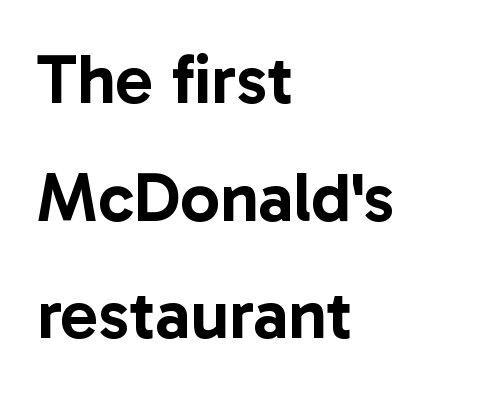
The type is set solid horizontally, with unmodified tracking. Rows of type keep a routine distance in the vertical direction. Do the letters lean? They stand straight. The rendering anchors every line to the left-hand side. The foot of each line stays bare and open.
